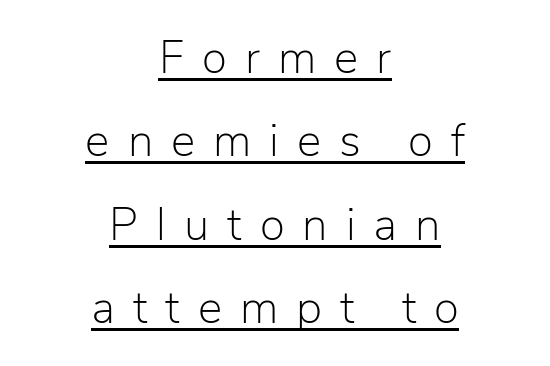
The image shows 46 px light sans-serif type, upright; set centered, line spacing 1.81x, unusually wide letter spacing (+0.39 em), underlined; low stroke contrast and a medium x-height.
